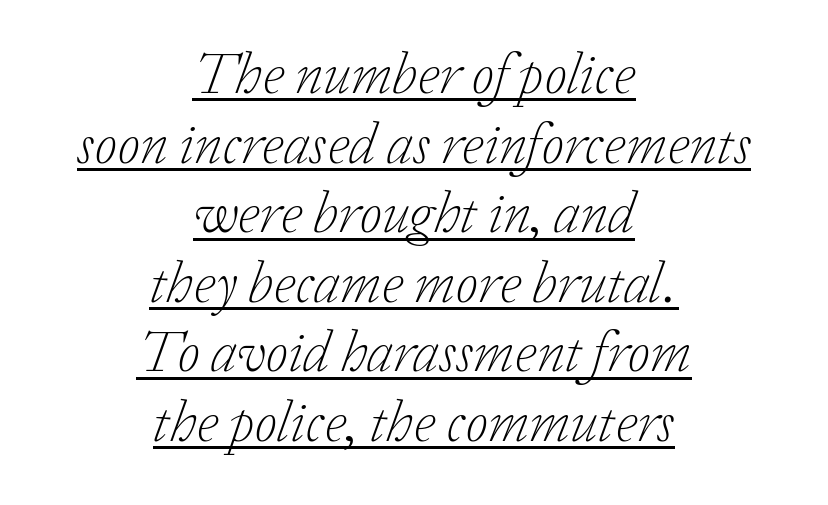
Q: Is the text bold? A: No.
Q: Is the text italic (slanted)? A: Yes, it leans right by about 20 degrees.
Q: Is the typeface a serif or a sans-serif typeface? A: Serif.
Q: Is the text underlined? A: Yes.
Q: How is the paragraph aligned? A: Centered.
Q: Is the spacing between letters normal or unusually wide? A: Normal.
Q: Width (condensed, normal, or wide)? A: Normal.
Q: Stroke contrast? A: Low.
Q: x-height? A: Medium.
Q: Monospaced? A: No.
